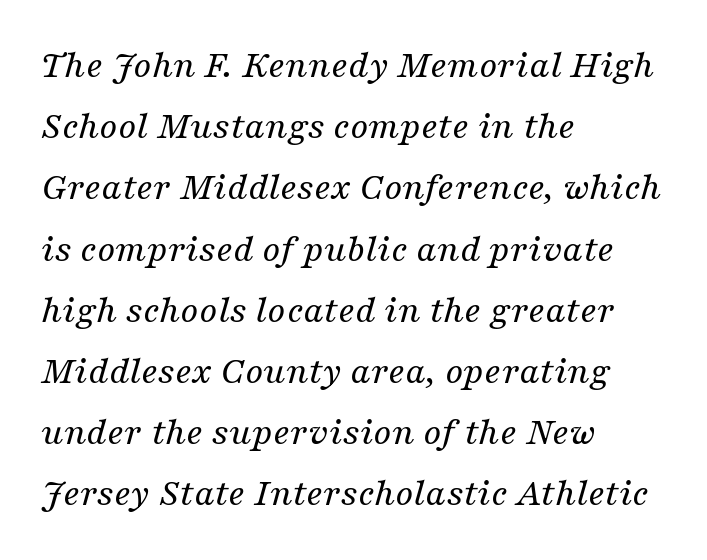
Q: Is the text bold? A: No.
Q: Is the text italic (slanted)? A: Yes, it leans right by about 16 degrees.
Q: Is the typeface a serif or a sans-serif typeface? A: Serif.
Q: Is the text underlined? A: No.
Q: How is the paragraph aligned? A: Left-aligned.
Q: Is the spacing between letters normal or unusually wide? A: Normal.
Q: Is the spacing between lines tight, normal or loose? A: Normal.
Q: Width (condensed, normal, or wide)? A: Normal.
Q: Stroke contrast? A: Medium.
Q: x-height? A: Medium.
Q: Monospaced? A: No.
